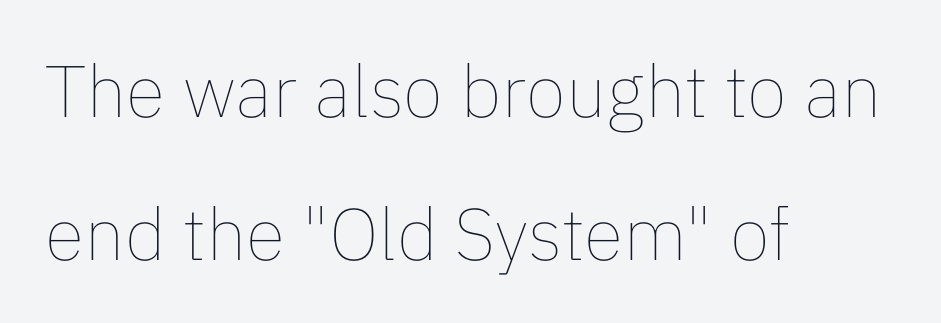
Q: Is the text bold? A: No.
Q: Is the text italic (slanted)? A: No, it is upright.
Q: Is the text underlined? A: No.
Q: How is the paragraph aligned? A: Left-aligned.
Q: Is the spacing between letters normal or unusually wide? A: Normal.
Q: Is the spacing between lines tight, normal or loose? A: Loose.
Q: Width (condensed, normal, or wide)? A: Normal.
Q: Stroke contrast? A: Low.
Q: x-height? A: Medium.
Q: Monospaced? A: No.
